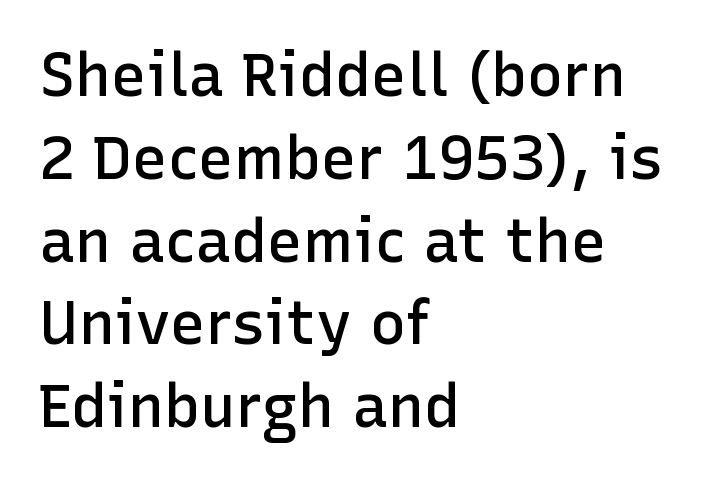
Q: Is the text bold? A: Semi-bold.
Q: Is the text italic (slanted)? A: No, it is upright.
Q: Is the typeface a serif or a sans-serif typeface? A: Sans-serif.
Q: Is the text underlined? A: No.
Q: How is the paragraph aligned? A: Left-aligned.
Q: Is the spacing between letters normal or unusually wide? A: Normal.
Q: Is the spacing between lines tight, normal or loose? A: Normal.
Q: Width (condensed, normal, or wide)? A: Normal.
Q: Stroke contrast? A: Low.
Q: x-height? A: Medium.
Q: Monospaced? A: No.
